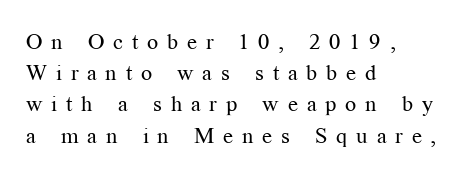
The image shows 22 px text type, upright; set left-aligned, normal line spacing (1.42x), unusually wide letter spacing (+0.4 em), not underlined.
